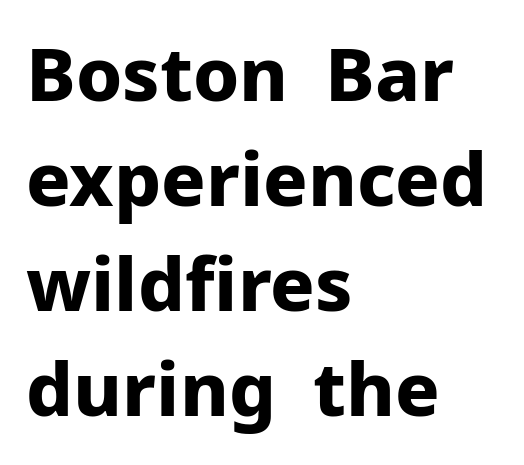
The image shows 74 px bold sans-serif type, upright; set left-aligned, normal line spacing (1.42x), normal letter spacing, not underlined; low stroke contrast and a medium x-height.
